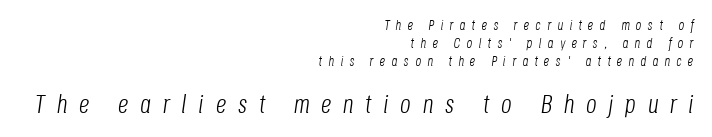
Q: Is the text bold? A: No.
Q: Is the text italic (slanted)? A: Yes, it leans right by about 8 degrees.
Q: Is the text underlined? A: No.
Q: How is the paragraph aligned? A: Right-aligned.
Q: Is the spacing between letters normal or unusually wide? A: Unusually wide.
Q: Is the spacing between lines tight, normal or loose? A: Normal.
Q: Which block of text is set in a larger size, the first (top) or the second (bottom)? A: The second (bottom) one.
